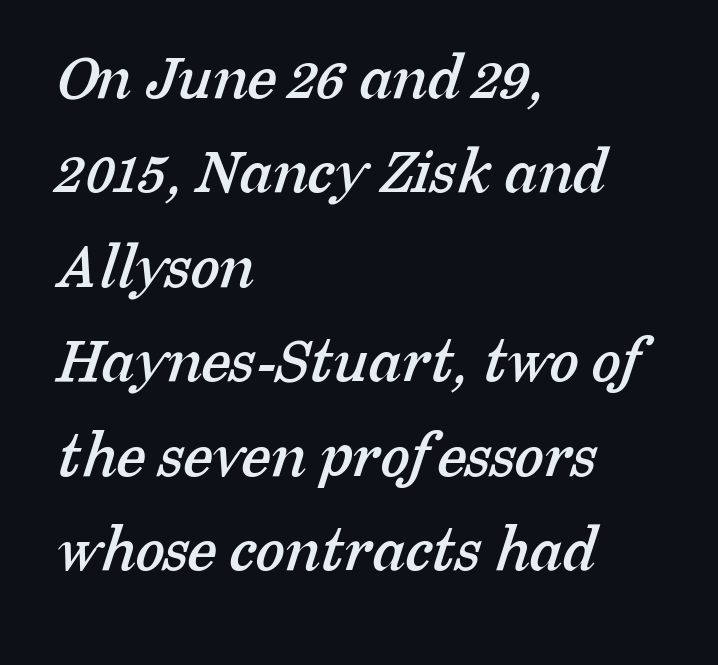
{"serif": "yes", "width": "normal", "stroke_contrast": "low", "x_height": "medium", "monospaced": "no", "underline": "no", "align": "left", "line_spacing": "normal", "line_spacing_ratio": 1.41, "letter_spacing": "normal", "letter_spacing_em": 0.0, "glyph_px": 67}
